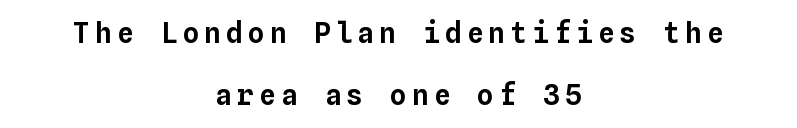
{"italic": "no", "width": "normal", "stroke_contrast": "low", "x_height": "medium", "monospaced": "yes", "underline": "no", "align": "center", "line_spacing": "loose", "line_spacing_ratio": 2.21, "glyph_px": 28}
